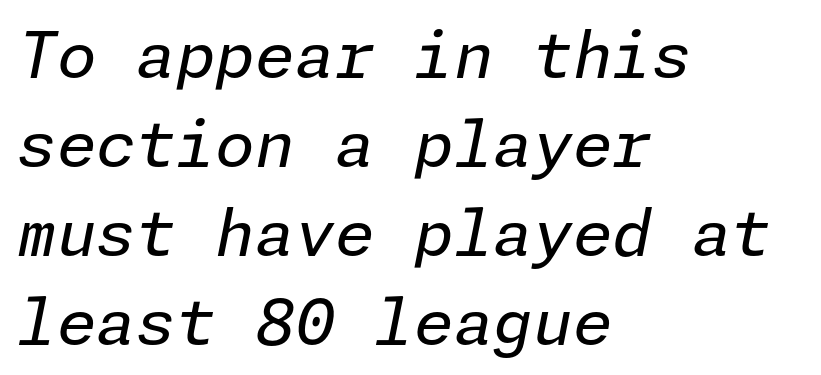
The typography opts for an oblique posture over an upright one. Leading: standard. The specimen omits any rule beneath the text block's lines. This sample uses plain, unmodified letter spacing. The strokes carry an ordinary text weight at most.
